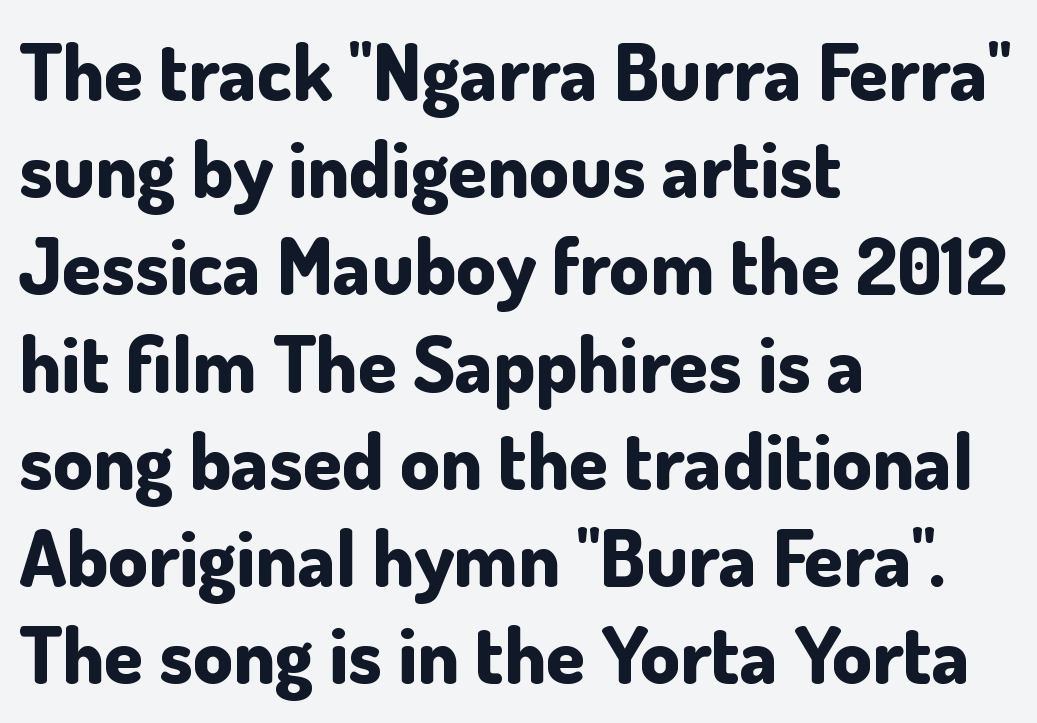
The image shows 79 px bold sans-serif type, upright; set left-aligned, line spacing 1.23x, normal letter spacing, not underlined; low stroke contrast and a small x-height.
